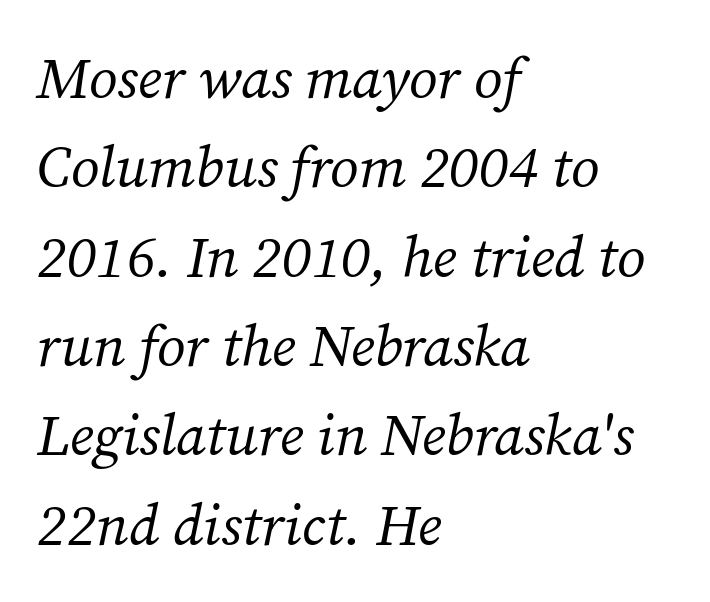
The image shows 58 px regular-weight serif type, italic (leaning right); set left-aligned, normal line spacing (1.54x), normal letter spacing, not underlined; medium stroke contrast and a medium x-height.
